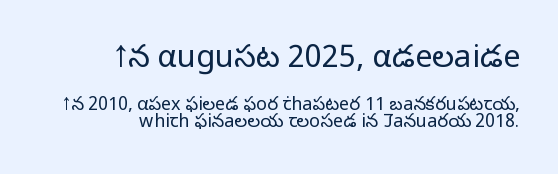
Q: Is the text bold? A: No.
Q: Is the text italic (slanted)? A: No, it is upright.
Q: Is the typeface a serif or a sans-serif typeface? A: Sans-serif.
Q: Is the text underlined? A: No.
Q: How is the paragraph aligned? A: Right-aligned.
Q: Is the spacing between letters normal or unusually wide? A: Normal.
Q: Is the spacing between lines tight, normal or loose? A: Tight.
Q: Which block of text is set in a larger size, the first (top) or the second (bottom)? A: The first (top) one.
Q: Width (condensed, normal, or wide)? A: Normal.
Q: Stroke contrast? A: Low.
Q: x-height? A: Medium.
Q: Monospaced? A: No.
